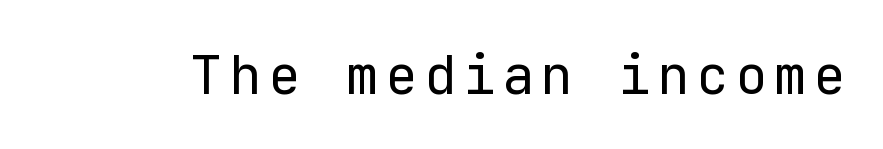
The image shows 54 px regular-weight sans-serif type, upright, monospaced; set not underlined; low stroke contrast and a medium x-height.
